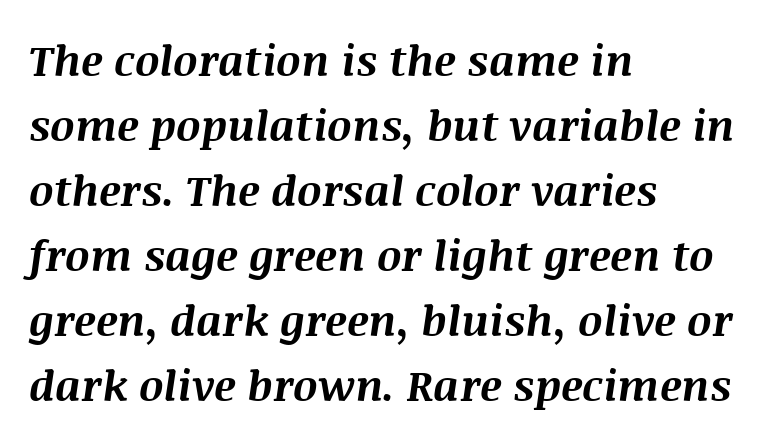
This sample has the flowing, uneven cadence of proportional lettering. This rendering uses left alignment, leaving the right contour irregular. Tracking value appears to be zero — textbook default spacing. These words are printed bold, with thick strokes throughout. The words here are not underlined. Normally led — the rows are evenly, conventionally spaced.
